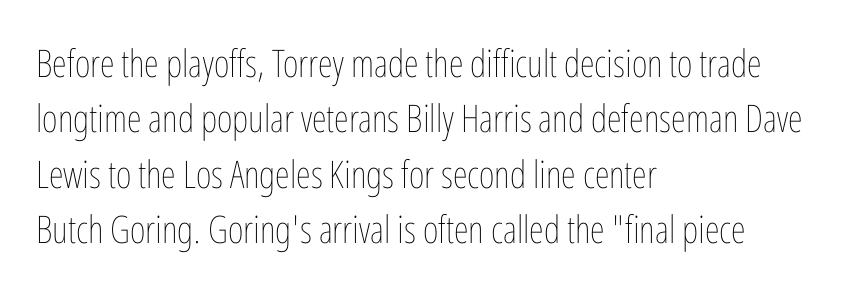
{"italic": "no", "bold": "no", "weight": "thin", "width": "condensed", "stroke_contrast": "low", "x_height": "medium", "monospaced": "no", "underline": "no", "align": "left", "line_spacing": "normal", "line_spacing_ratio": 1.46, "letter_spacing": "normal", "letter_spacing_em": 0.0, "glyph_px": 38}
